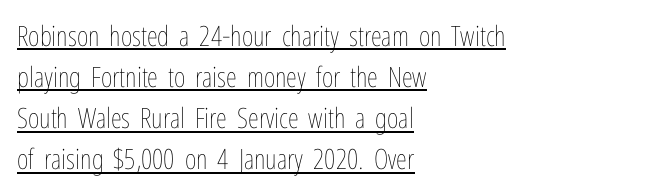
{"italic": "no", "bold": "no", "weight": "thin", "width": "condensed", "stroke_contrast": "low", "x_height": "medium", "monospaced": "no", "underline": "yes", "align": "left", "line_spacing": "normal", "line_spacing_ratio": 1.47, "letter_spacing": "normal", "letter_spacing_em": 0.0, "glyph_px": 28}
